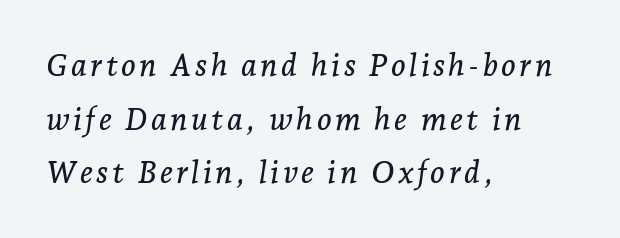
Q: Is the text italic (slanted)? A: Yes, it leans right by about 7 degrees.
Q: Is the typeface a serif or a sans-serif typeface? A: Serif.
Q: Is the text underlined? A: No.
Q: How is the paragraph aligned? A: Left-aligned.
Q: Width (condensed, normal, or wide)? A: Normal.
Q: Stroke contrast? A: Low.
Q: x-height? A: Medium.
Q: Monospaced? A: No.
